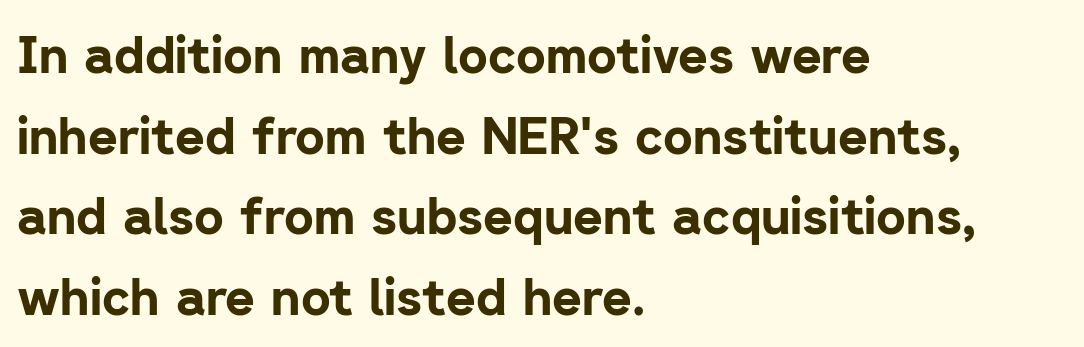
The image shows 51 px bold sans-serif type, upright; set left-aligned, normal line spacing (1.58x), normal letter spacing, not underlined; low stroke contrast and a medium x-height.
